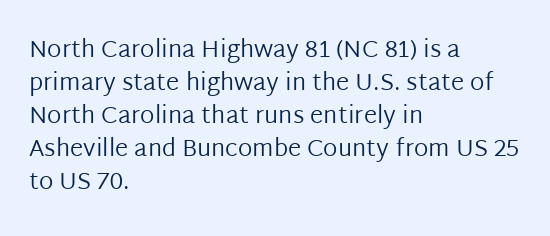
Horizontally, the lines are justified to the leading edge only. A roman cut, with each character standing at attention. The lines sit at an ordinary, default distance from one another. The font sits on the lighter half of the weight spectrum, regular included. Just letters on the line, the space beneath them empty. Standard letterfit; no display-style spreading of the glyphs.
